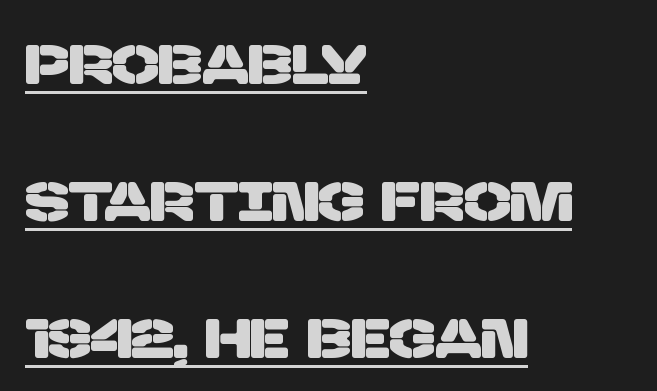
Q: Is the typeface a serif or a sans-serif typeface? A: Sans-serif.
Q: Is the text underlined? A: Yes.
Q: How is the paragraph aligned? A: Left-aligned.
Q: Is the spacing between letters normal or unusually wide? A: Normal.
Q: Is the spacing between lines tight, normal or loose? A: Loose.
Q: Width (condensed, normal, or wide)? A: Normal.
Q: Stroke contrast? A: Low.
Q: x-height? A: Large.
Q: Monospaced? A: No.
